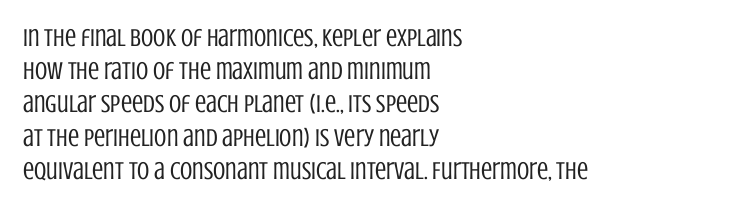
{"italic": "no", "bold": "no", "underline": "no", "align": "left", "line_spacing": "normal", "line_spacing_ratio": 1.33, "letter_spacing": "normal", "letter_spacing_em": 0.0, "glyph_px": 25}
